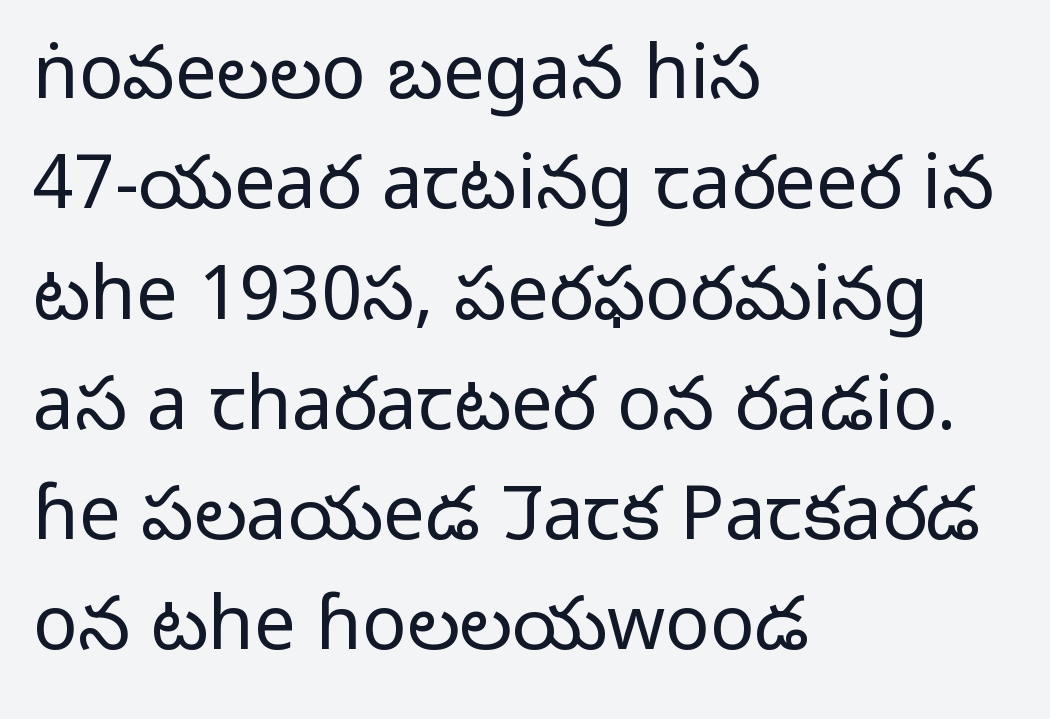
Q: Is the text bold? A: No.
Q: Is the text italic (slanted)? A: No, it is upright.
Q: Is the typeface a serif or a sans-serif typeface? A: Sans-serif.
Q: Is the text underlined? A: No.
Q: How is the paragraph aligned? A: Left-aligned.
Q: Is the spacing between letters normal or unusually wide? A: Normal.
Q: Is the spacing between lines tight, normal or loose? A: Normal.
Q: Width (condensed, normal, or wide)? A: Normal.
Q: Stroke contrast? A: Low.
Q: x-height? A: Medium.
Q: Monospaced? A: No.
